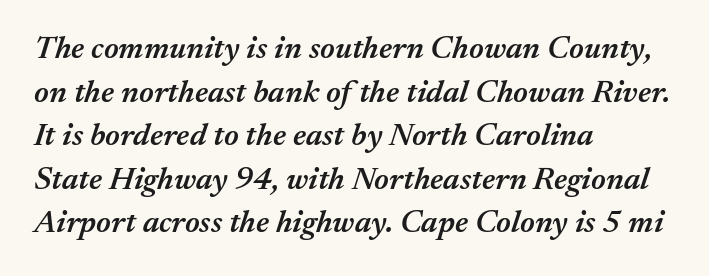
{"italic": "yes", "lean": "right", "slant_degrees": 17, "bold": "semi", "weight": "semibold", "width": "normal", "stroke_contrast": "medium", "x_height": "medium", "monospaced": "no", "underline": "no", "align": "left", "line_spacing": "normal", "line_spacing_ratio": 1.36, "letter_spacing": "normal", "letter_spacing_em": 0.0, "glyph_px": 32}
